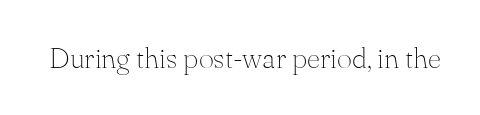
The image shows 29 px thin serif type, upright; set normal letter spacing, not underlined; medium stroke contrast and a small x-height.
